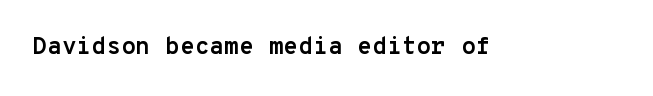
{"italic": "no", "bold": "yes", "underline": "no", "letter_spacing": "normal", "letter_spacing_em": 0.0, "glyph_px": 24}
